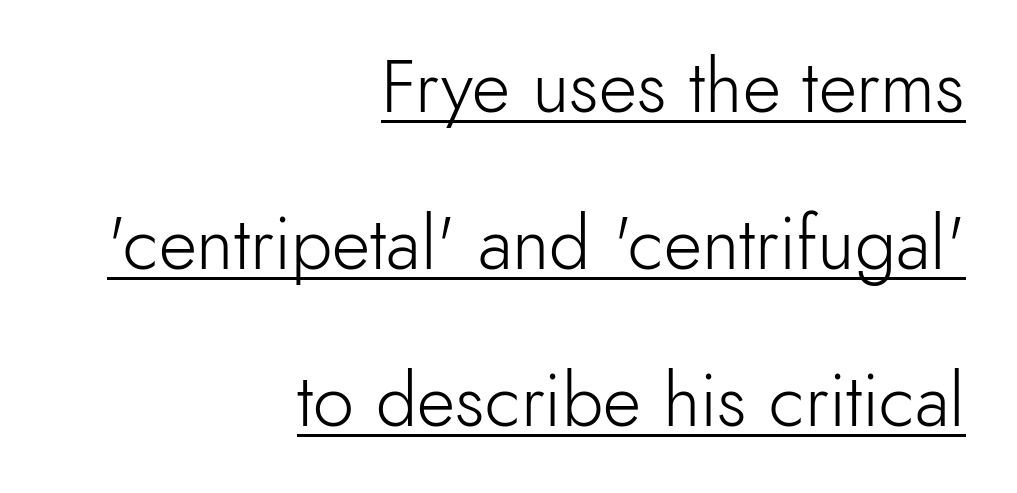
Q: Is the text bold? A: No.
Q: Is the text italic (slanted)? A: No, it is upright.
Q: Is the typeface a serif or a sans-serif typeface? A: Sans-serif.
Q: Is the text underlined? A: Yes.
Q: How is the paragraph aligned? A: Right-aligned.
Q: Is the spacing between letters normal or unusually wide? A: Normal.
Q: Is the spacing between lines tight, normal or loose? A: Loose.
Q: Width (condensed, normal, or wide)? A: Normal.
Q: x-height? A: Small.
Q: Monospaced? A: No.
